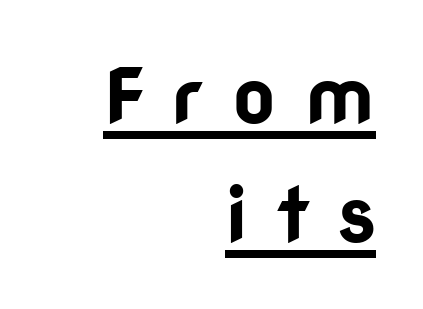
{"serif": "no", "italic": "no", "bold": "yes", "weight": "bold", "width": "normal", "stroke_contrast": "low", "x_height": "medium", "monospaced": "no", "underline": "yes", "align": "right", "line_spacing": "normal", "line_spacing_ratio": 1.56, "letter_spacing": "wide", "letter_spacing_em": 0.38, "glyph_px": 76}
